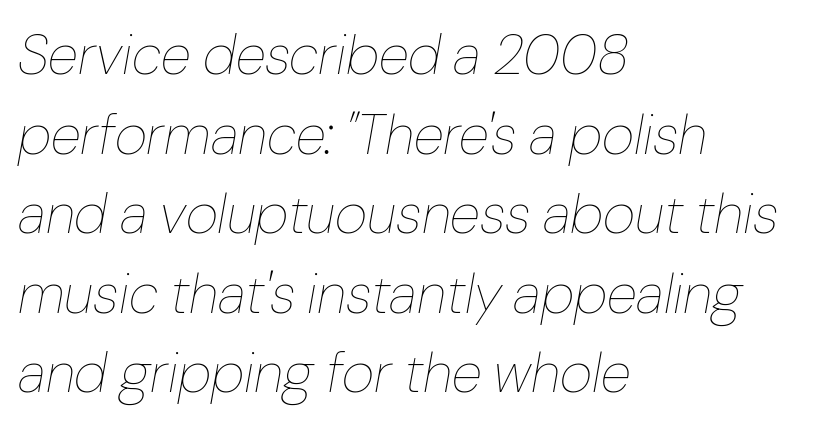
{"italic": "yes", "lean": "right", "slant_degrees": 10, "bold": "no", "weight": "thin", "width": "normal", "stroke_contrast": "low", "x_height": "medium", "monospaced": "no", "underline": "no", "align": "left", "line_spacing": "normal", "line_spacing_ratio": 1.42, "letter_spacing": "normal", "letter_spacing_em": 0.0, "glyph_px": 56}
